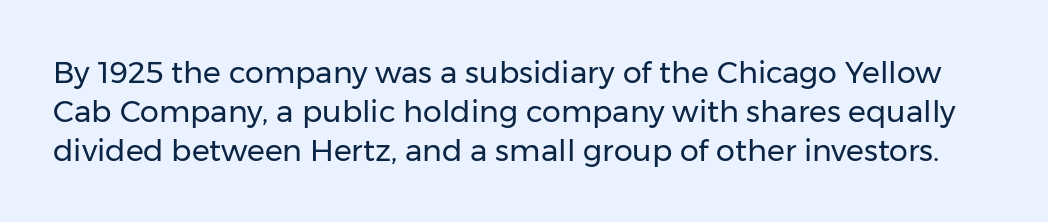
{"serif": "no", "italic": "no", "bold": "no", "weight": "regular", "width": "normal", "stroke_contrast": "low", "x_height": "medium", "monospaced": "no", "underline": "no", "line_spacing": "normal", "line_spacing_ratio": 1.3, "letter_spacing": "normal", "letter_spacing_em": 0.0, "glyph_px": 30}
